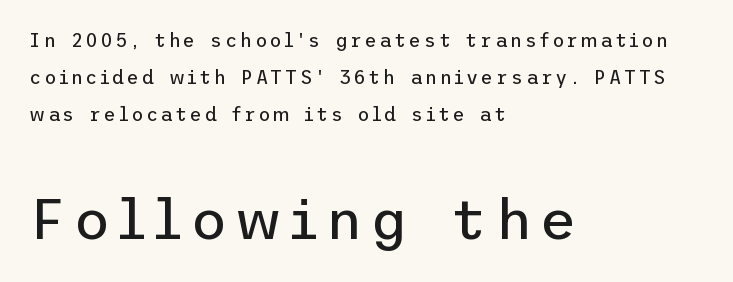
Widely set lines give the paragraph a tall, airy silhouette. Are there feet on the stems? There aren't — it's a sans. The emphasis by scale lands on block number two, below. Ink coverage per letter is moderate at most.
